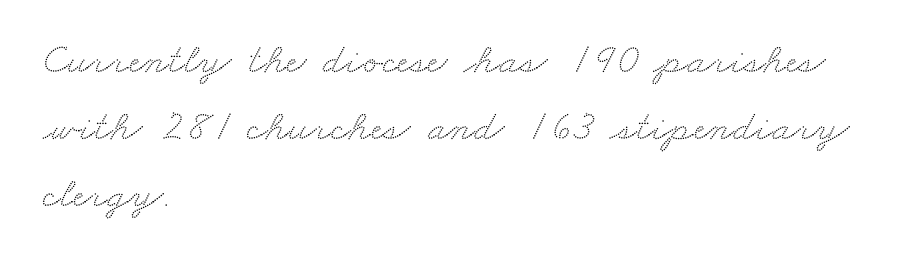
The image shows 43 px wide serif type; set left-aligned, normal line spacing (1.56x), normal letter spacing, not underlined; medium stroke contrast and a small x-height.
